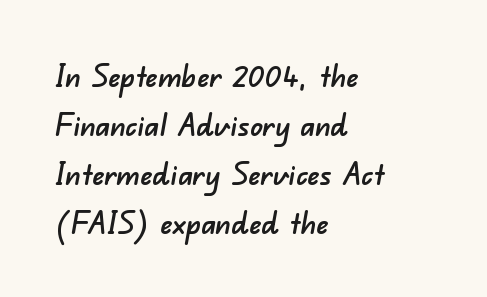
The image shows 31 px sans-serif type; set left-aligned, normal line spacing (1.58x), normal letter spacing, not underlined; low stroke contrast and a small x-height.
